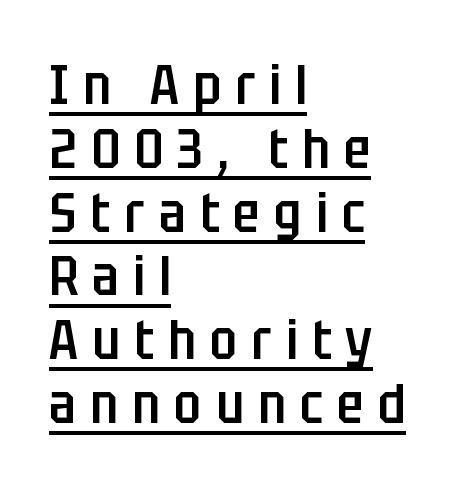
The image shows 55 px semibold, condensed sans-serif type, upright; set left-aligned, line spacing 1.16x, unusually wide letter spacing (+0.26 em), underlined; low stroke contrast and a large x-height.
